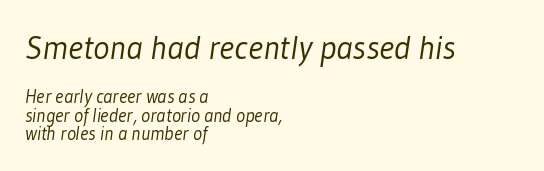
Leading: reduced. You could call the tracking neutral — neither tight nor loose. Stems here are at most as thick as an everyday book face. The paragraph shown leans on its left margin.
